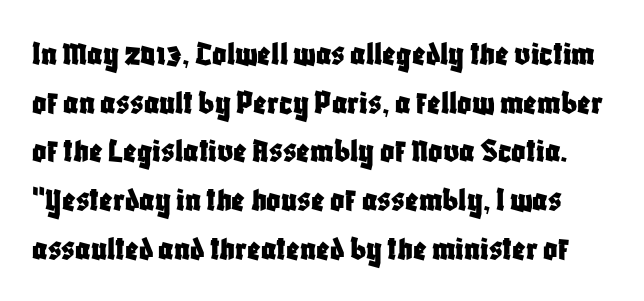
{"serif": "no", "italic": "no", "width": "condensed", "stroke_contrast": "low", "x_height": "large", "monospaced": "no", "underline": "no", "line_spacing": "normal", "line_spacing_ratio": 1.39, "letter_spacing": "normal", "letter_spacing_em": 0.0, "glyph_px": 35}
